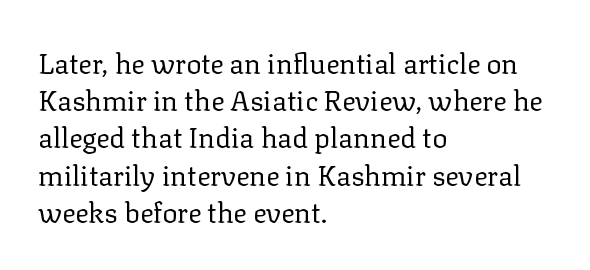
{"serif": "yes", "italic": "no", "bold": "no", "weight": "regular", "width": "normal", "stroke_contrast": "low", "x_height": "medium", "monospaced": "no", "underline": "no", "align": "left", "line_spacing": "normal", "line_spacing_ratio": 1.33, "letter_spacing": "normal", "letter_spacing_em": 0.0, "glyph_px": 28}
